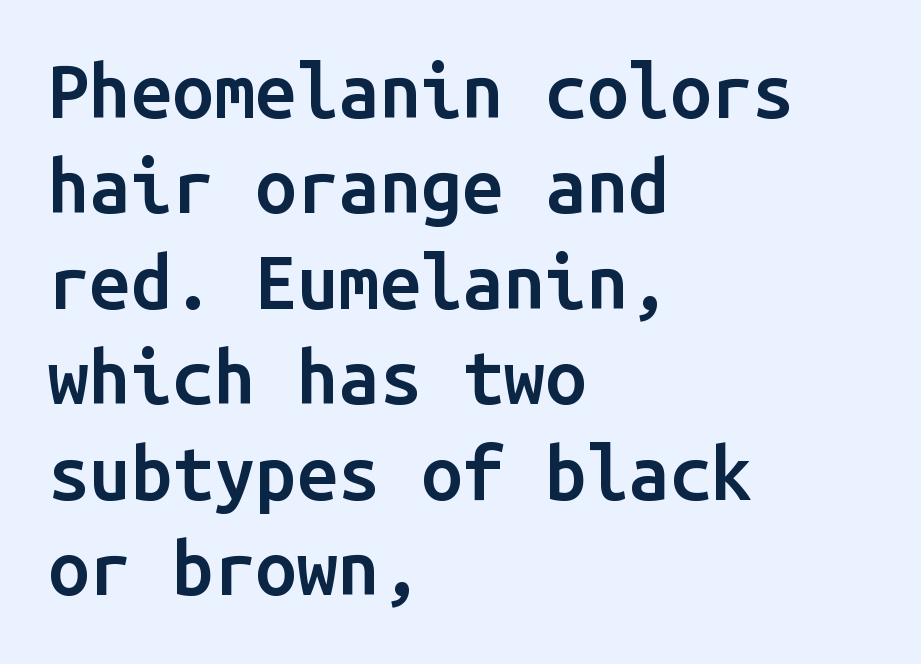
Weight: semibold (demi). Looks like terminal output: every glyph gets an equal slot. Between one letter and the next there's only the usual sliver of space. The specimen reads as upright at a glance. Grotesque or geometric, the face here clearly has no serifs.
